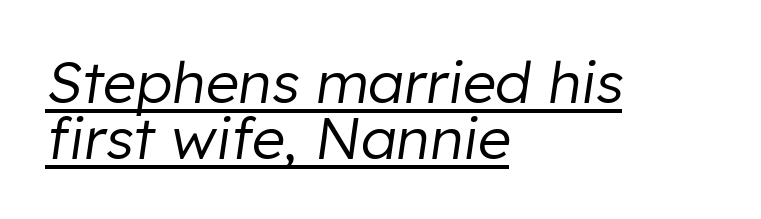
Q: Is the text bold? A: No.
Q: Is the text italic (slanted)? A: Yes, it leans right by about 8 degrees.
Q: Is the text underlined? A: Yes.
Q: How is the paragraph aligned? A: Left-aligned.
Q: Is the spacing between letters normal or unusually wide? A: Normal.
Q: Is the spacing between lines tight, normal or loose? A: Tight.
Q: Width (condensed, normal, or wide)? A: Normal.
Q: Stroke contrast? A: Low.
Q: x-height? A: Medium.
Q: Monospaced? A: No.
